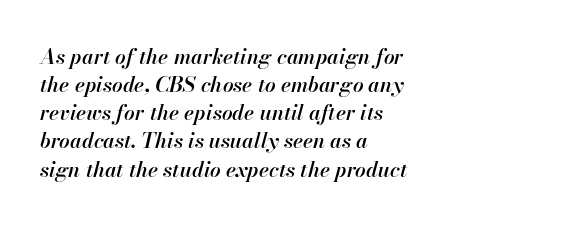
The image shows 21 px text type, italic (leaning right); set left-aligned, normal line spacing (1.34x), normal letter spacing, not underlined.
